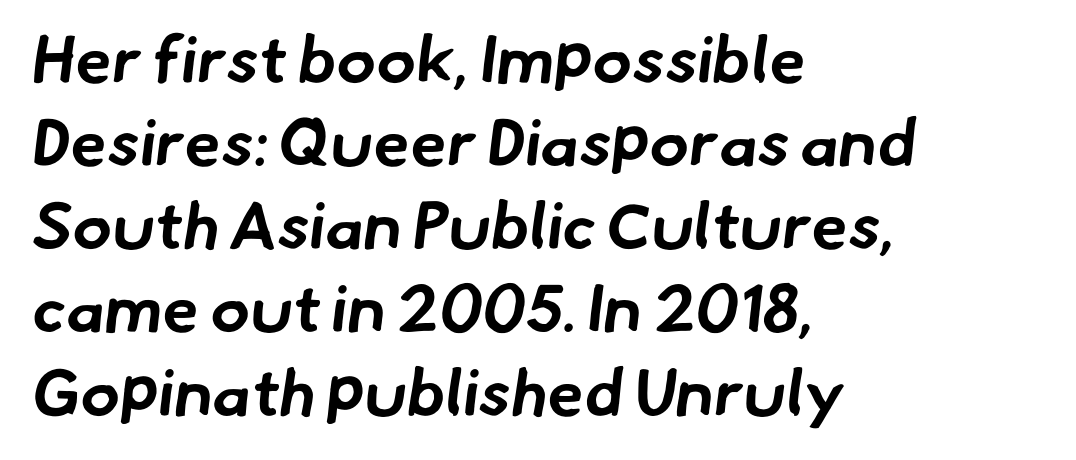
{"serif": "no", "bold": "yes", "weight": "bold", "width": "normal", "stroke_contrast": "low", "x_height": "small", "monospaced": "no", "underline": "no", "align": "left", "line_spacing": "normal", "line_spacing_ratio": 1.26, "letter_spacing": "normal", "letter_spacing_em": 0.0, "glyph_px": 66}
